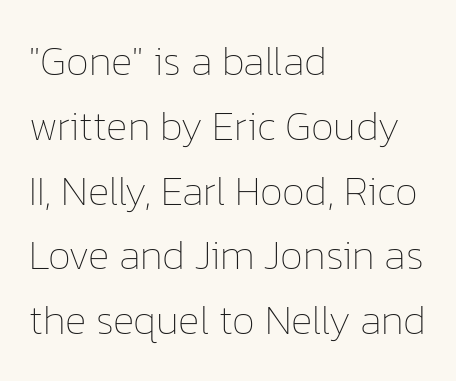
{"italic": "no", "bold": "no", "weight": "thin", "width": "normal", "stroke_contrast": "low", "x_height": "medium", "monospaced": "no", "underline": "no", "align": "left", "line_spacing": "normal", "line_spacing_ratio": 1.58, "letter_spacing": "normal", "letter_spacing_em": 0.0, "glyph_px": 41}
